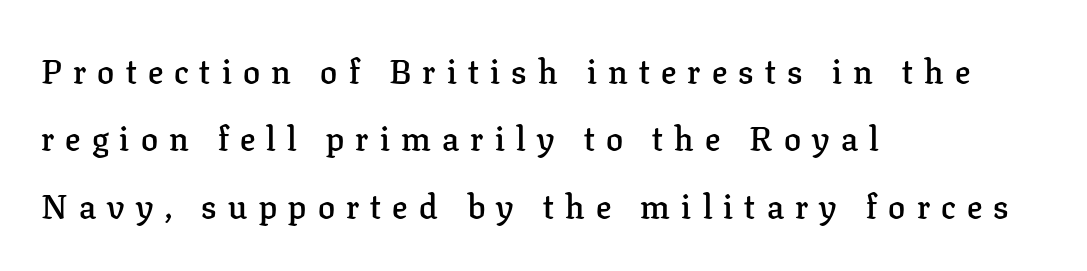
{"serif": "yes", "italic": "no", "bold": "semi", "weight": "semibold", "width": "normal", "stroke_contrast": "low", "x_height": "medium", "monospaced": "no", "underline": "no", "align": "left", "line_spacing": "loose", "line_spacing_ratio": 1.98, "letter_spacing": "wide", "letter_spacing_em": 0.33, "glyph_px": 34}
